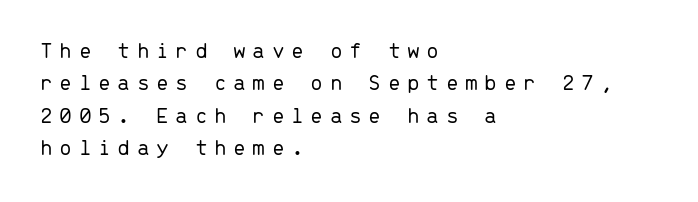
The image shows 23 px text type, upright; set left-aligned, normal line spacing (1.41x), unusually wide letter spacing (+0.28 em), not underlined.
